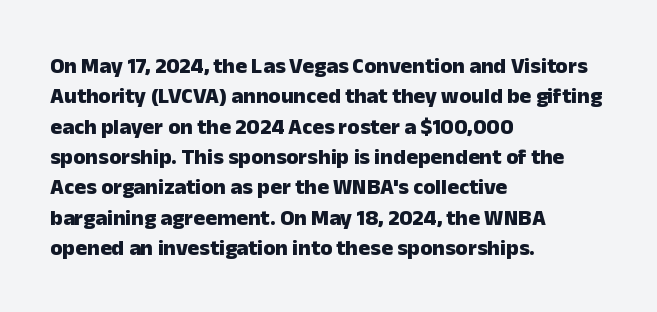
{"italic": "no", "bold": "yes", "underline": "no", "align": "left", "line_spacing": "normal", "line_spacing_ratio": 1.38, "letter_spacing": "normal", "letter_spacing_em": 0.0, "glyph_px": 22}
